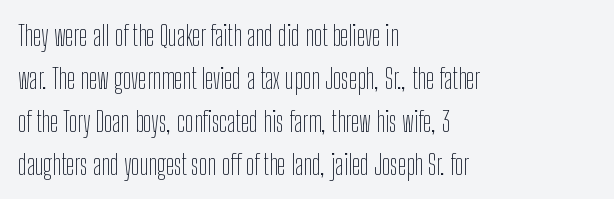
The type is set solid horizontally, with unmodified tracking. All the whitespace from short lines collects on the right. Stroke terminals: plain, sans-serif. The block of text has a typical density, with ordinary space between rows. Unlike italic type, these characters show no tilt at all. Compared with a typical body face, this is equally light or lighter still.
